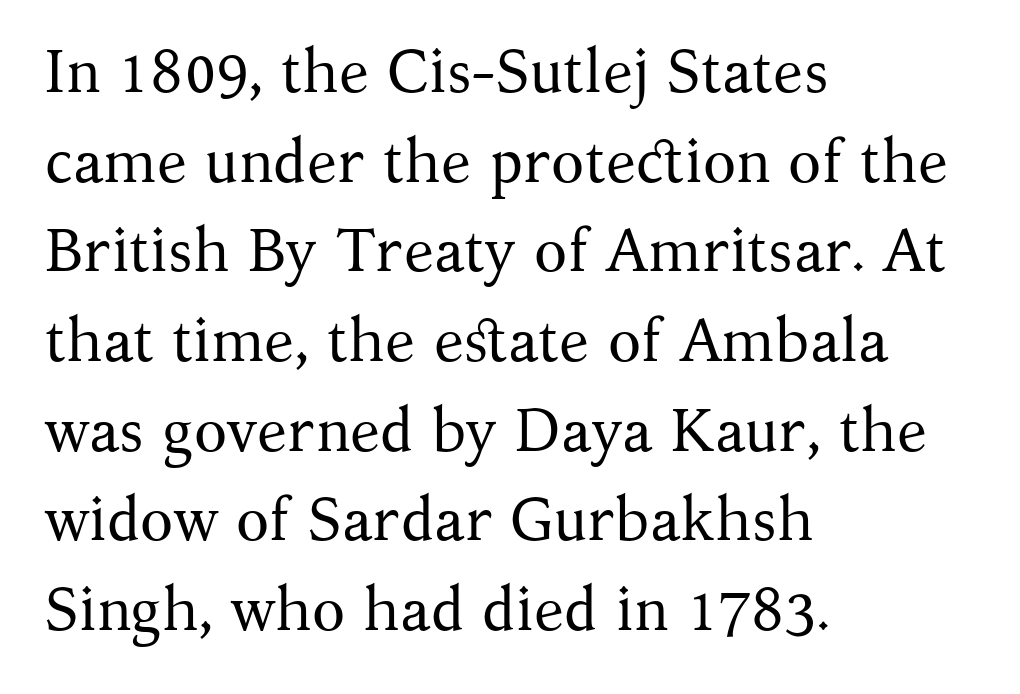
The vertical gap from one line to the next is medium. Check under the words: just untouched page. No heavy texture on the line: the type isn't bold. Which margin do the lines hug? The left one — the right edge is uneven.
